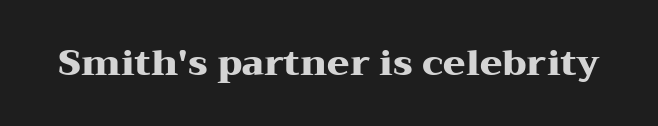
The rendering keeps characters at their native spacing. Typesetter's note: full bold, strokes at maximum text heaviness. The space beneath each line is pristine and unruled. Posture: vertical. Letterform terminals end in serifs throughout the passage.
